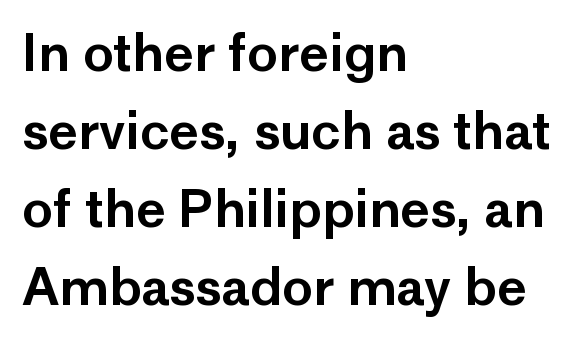
Q: Is the text italic (slanted)? A: No, it is upright.
Q: Is the typeface a serif or a sans-serif typeface? A: Sans-serif.
Q: Is the text underlined? A: No.
Q: How is the paragraph aligned? A: Left-aligned.
Q: Is the spacing between letters normal or unusually wide? A: Normal.
Q: Is the spacing between lines tight, normal or loose? A: Normal.
Q: Width (condensed, normal, or wide)? A: Normal.
Q: Stroke contrast? A: Low.
Q: x-height? A: Medium.
Q: Monospaced? A: No.
